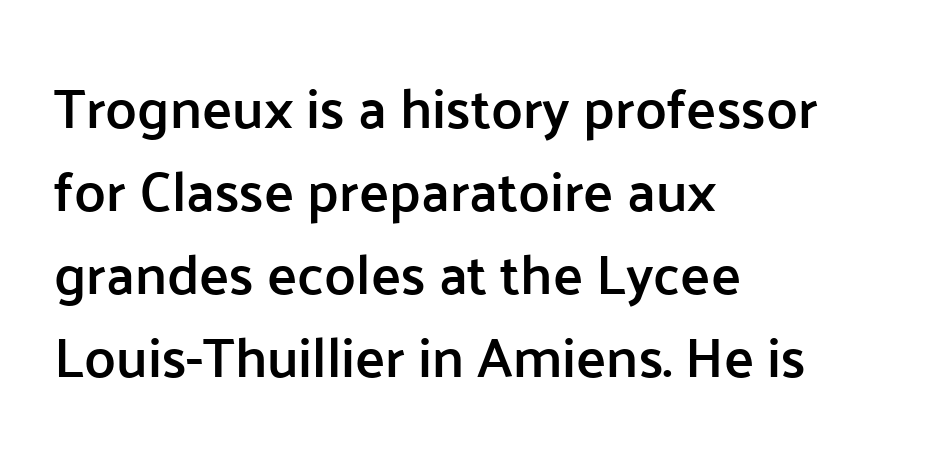
{"serif": "no", "italic": "no", "bold": "semi", "weight": "semibold", "width": "normal", "stroke_contrast": "low", "x_height": "medium", "monospaced": "no", "underline": "no", "align": "left", "line_spacing": "normal", "line_spacing_ratio": 1.48, "letter_spacing": "normal", "letter_spacing_em": 0.0, "glyph_px": 56}
